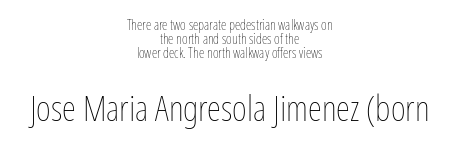
The image shows 36 px thin, condensed type, upright; set centered, tight line spacing (0.99x), normal letter spacing, not underlined; the second (bottom) block is 2.57x larger; low stroke contrast and a medium x-height.
